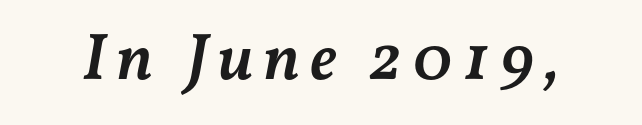
Each glyph is drawn with semibold strokes, heavier than normal yet not fully bold. Each letter keeps its own natural width here, so spacing adapts to shape. Plain, unruled lines of type. These lines were composed using italics.
